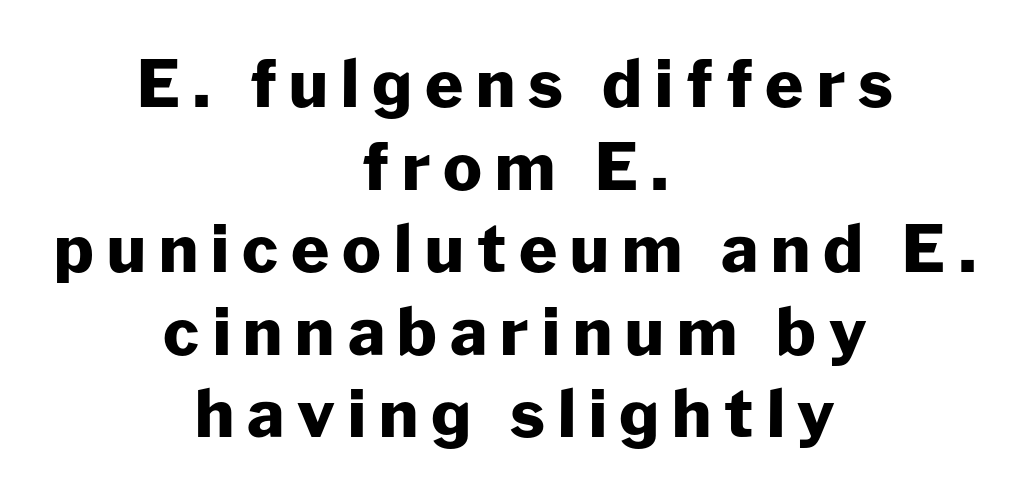
The image shows 65 px heavy sans-serif type, upright; set centered, normal line spacing (1.27x), unusually wide letter spacing (+0.2 em), not underlined; low stroke contrast and a medium x-height.
